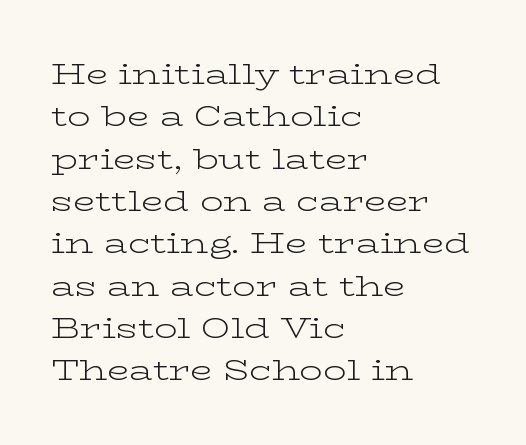
Q: Is the text bold? A: No.
Q: Is the text italic (slanted)? A: No, it is upright.
Q: Is the typeface a serif or a sans-serif typeface? A: Serif.
Q: Is the text underlined? A: No.
Q: How is the paragraph aligned? A: Left-aligned.
Q: Is the spacing between letters normal or unusually wide? A: Normal.
Q: Is the spacing between lines tight, normal or loose? A: Normal.
Q: Width (condensed, normal, or wide)? A: Wide.
Q: Stroke contrast? A: Low.
Q: x-height? A: Medium.
Q: Monospaced? A: No.
